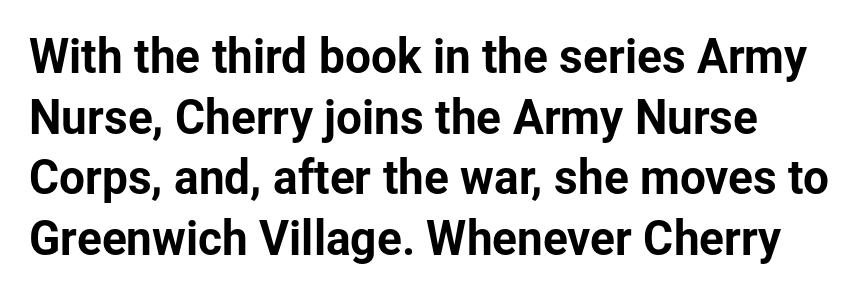
Whoever set this chose a conventional vertical rhythm. Only glyphs here, with clear space below each row. If you drew a line through each stem, it would be perfectly vertical. The glyphs in this specimen are sans serif. The gaps between neighbouring characters are ordinary and unremarkable.
